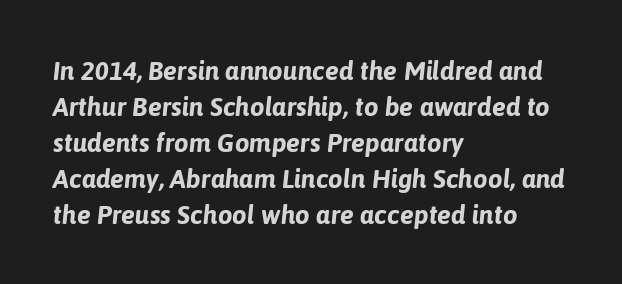
Compared with an ordinary text face, these strokes are far heavier — a full bold. Left-aligned paragraph, ragged on the right. Spacing between characters is what you'd get straight out of the box. Bare-footed words on every line. Quick note: italic. Does the leading feel generous? No, just average.
